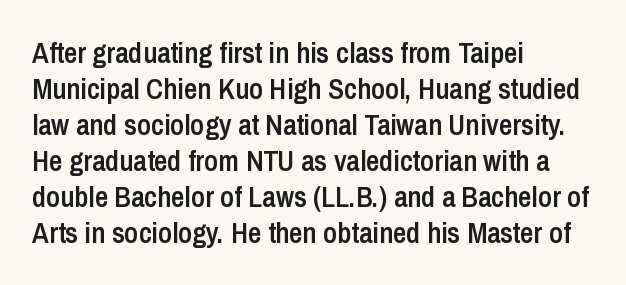
The image shows 29 px semibold, condensed sans-serif type, upright; set left-aligned, line spacing 1.24x, normal letter spacing, not underlined; low stroke contrast and a medium x-height.
